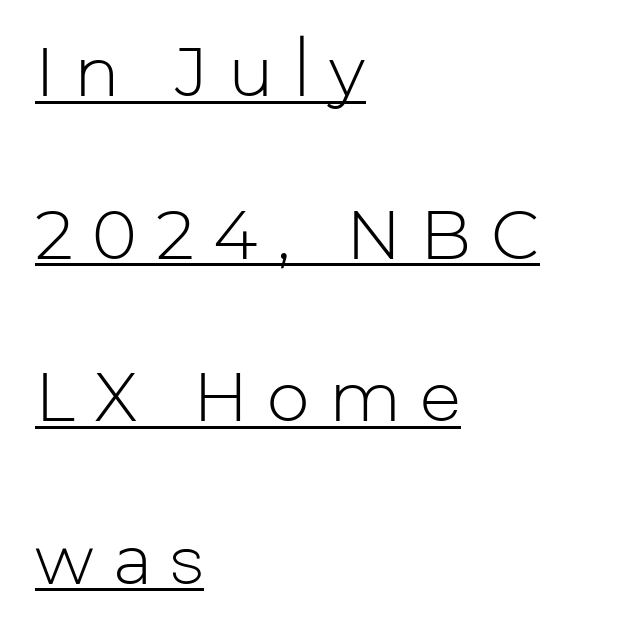
Compared with typical paragraphs, the rows here are farther apart. Letters have the restrained weight of plain body copy at most. If you drew a ruler down the left edge, every line would touch it. The passage shown is typed in a proportional face where columns would drift. The lettering stays uniformly vertical, giving the passage a roman look. Every word sits above its own underline.
